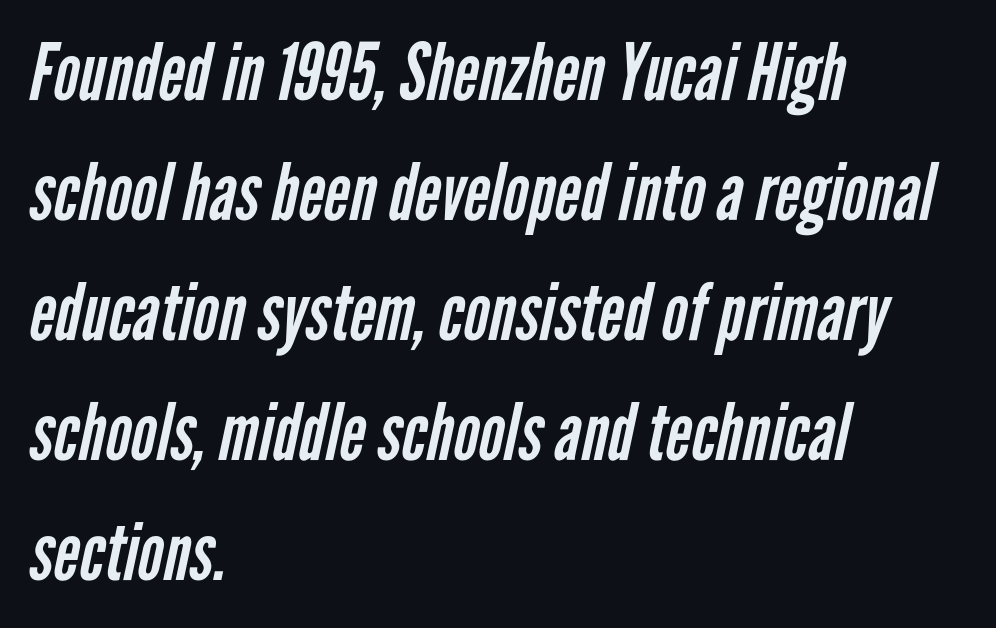
The cut favours lightness, reaching ordinary text weight at its darkest. Nothing unusual about the tracking: characters are spaced as the font intends. Baseline-to-baseline distance is the conventional proportion of letter height. Rule under the text: the space is simply empty. All the whitespace from short lines collects on the right.
